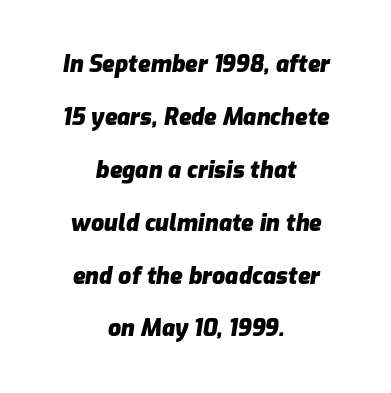
The image shows 23 px bold type, italic (leaning right); set centered, loose line spacing (2.3x), normal letter spacing, not underlined.
